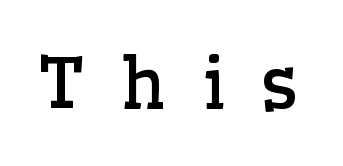
Q: Is the text bold? A: No.
Q: Is the text italic (slanted)? A: No, it is upright.
Q: Is the typeface a serif or a sans-serif typeface? A: Serif.
Q: Is the text underlined? A: No.
Q: Is the spacing between letters normal or unusually wide? A: Unusually wide.
Q: Width (condensed, normal, or wide)? A: Normal.
Q: Stroke contrast? A: Low.
Q: x-height? A: Medium.
Q: Monospaced? A: No.
